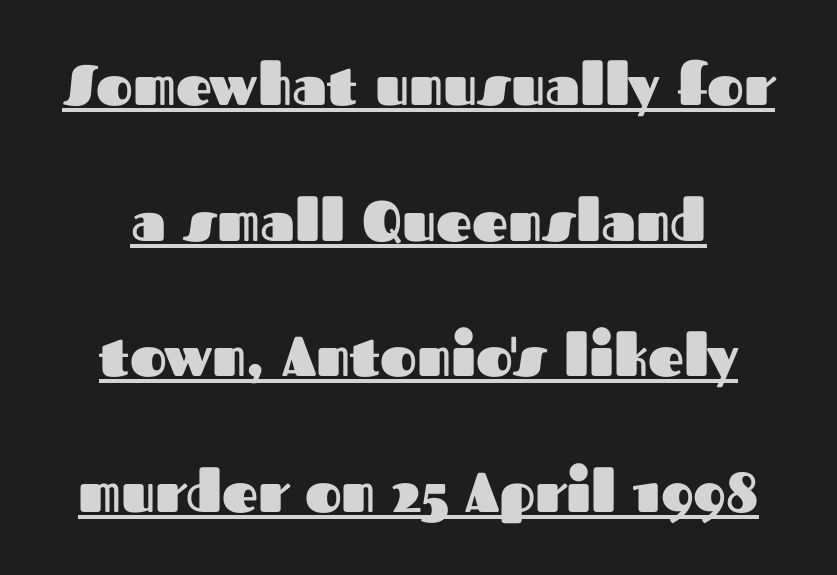
The image shows 56 px heavy sans-serif type, upright; set loose line spacing (2.42x), normal letter spacing, underlined; medium stroke contrast and a medium x-height.
